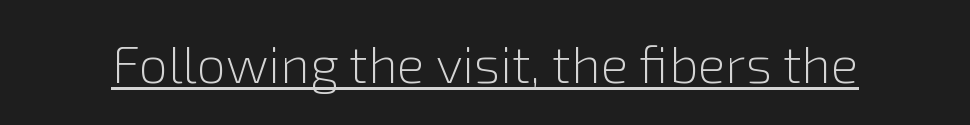
Q: Is the text bold? A: No.
Q: Is the text italic (slanted)? A: No, it is upright.
Q: Is the typeface a serif or a sans-serif typeface? A: Sans-serif.
Q: Is the text underlined? A: Yes.
Q: Is the spacing between letters normal or unusually wide? A: Normal.
Q: Width (condensed, normal, or wide)? A: Normal.
Q: Stroke contrast? A: Low.
Q: x-height? A: Medium.
Q: Monospaced? A: No.
